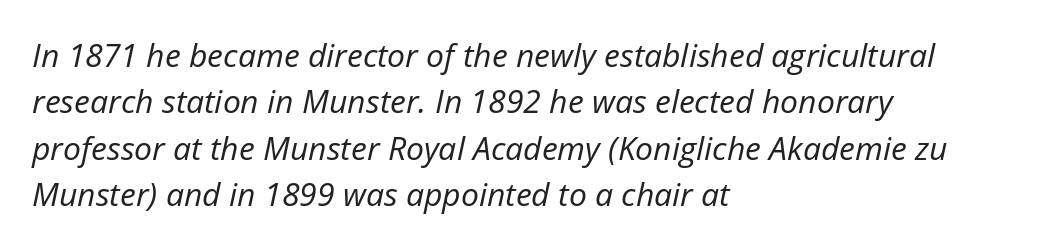
Each line starts at the same left margin while the right side varies. You could not count columns in this text — the font is proportionally spaced. Emphasis-style slanted type is in use. Weight: not bold — regular or lighter. The rendering uses a moderate line-height, typical for paragraphs.
